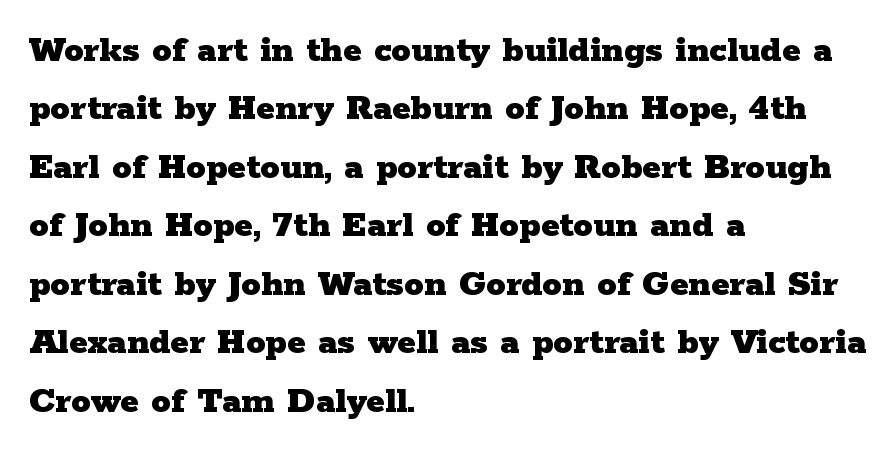
A classic flush-left, rag-right setting is used for this passage. The rendering uses natural spacing where letterforms have individual widths. Tracking here is standard; glyphs follow each other at the usual distance. Clear beneath every line of the passage. The passage shown stacks its lines at a standard gap. Set as a true bold cut, around the 700 mark.
